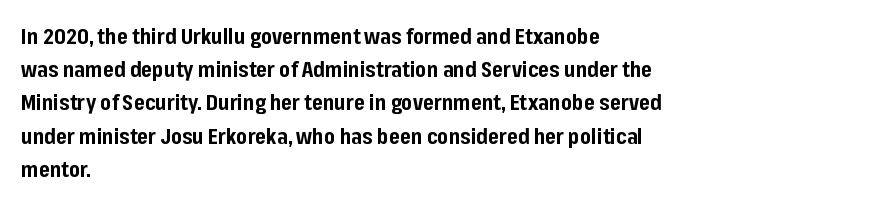
{"italic": "no", "bold": "yes", "underline": "no", "align": "left", "line_spacing": "normal", "line_spacing_ratio": 1.58, "letter_spacing": "normal", "letter_spacing_em": 0.0, "glyph_px": 21}
